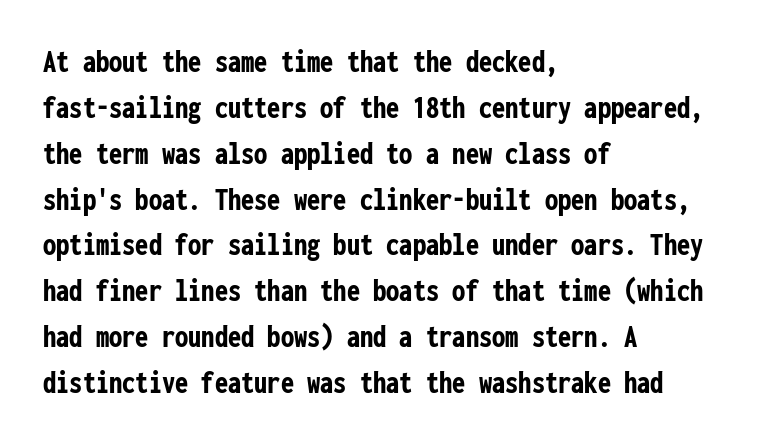
The image shows 33 px semibold, condensed sans-serif type, upright, monospaced; set left-aligned, normal line spacing (1.39x), normal letter spacing, not underlined; low stroke contrast and a medium x-height.
